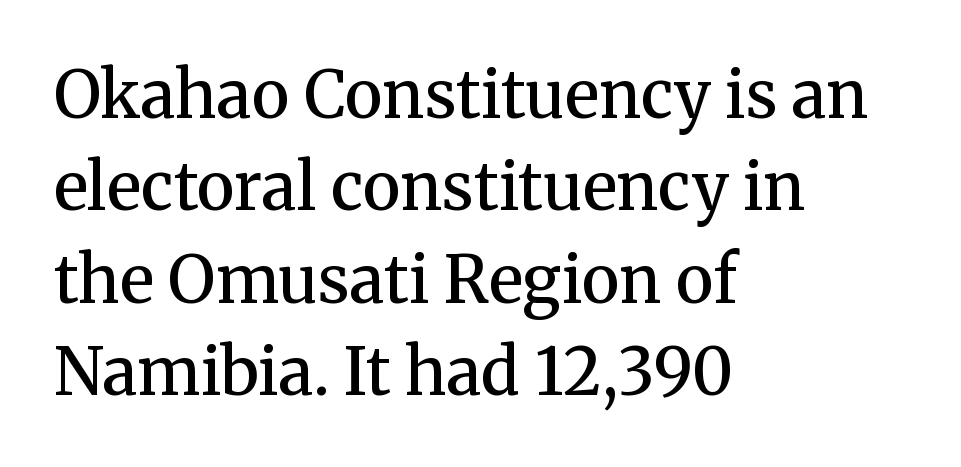
The image shows 65 px semibold serif type, upright; set left-aligned, normal line spacing (1.42x), normal letter spacing, not underlined; medium stroke contrast and a medium x-height.
